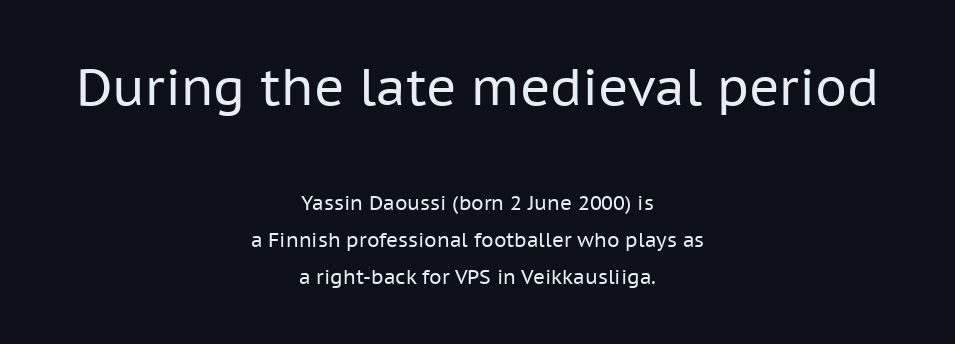
The image shows 51 px regular-weight sans-serif type, upright; set centered, line spacing 1.86x, normal letter spacing, not underlined; the first (top) block is 2.55x larger; low stroke contrast and a medium x-height.
